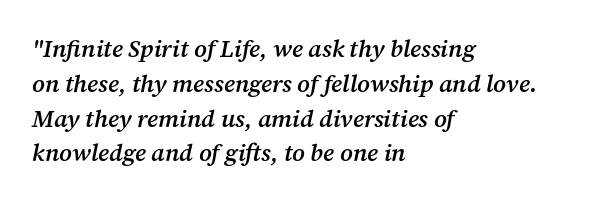
Q: Is the text bold? A: Semi-bold.
Q: Is the text italic (slanted)? A: Yes, it leans right by about 12 degrees.
Q: Is the text underlined? A: No.
Q: How is the paragraph aligned? A: Left-aligned.
Q: Is the spacing between letters normal or unusually wide? A: Normal.
Q: Is the spacing between lines tight, normal or loose? A: Normal.
